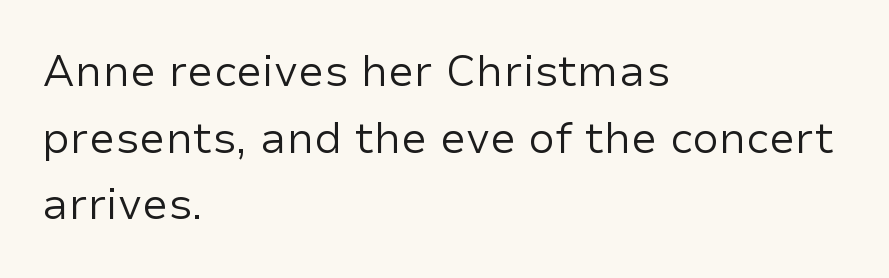
Q: Is the text bold? A: No.
Q: Is the text italic (slanted)? A: No, it is upright.
Q: Is the typeface a serif or a sans-serif typeface? A: Sans-serif.
Q: Is the text underlined? A: No.
Q: How is the paragraph aligned? A: Left-aligned.
Q: Is the spacing between letters normal or unusually wide? A: Normal.
Q: Is the spacing between lines tight, normal or loose? A: Normal.
Q: Width (condensed, normal, or wide)? A: Normal.
Q: Stroke contrast? A: Low.
Q: x-height? A: Medium.
Q: Monospaced? A: No.
